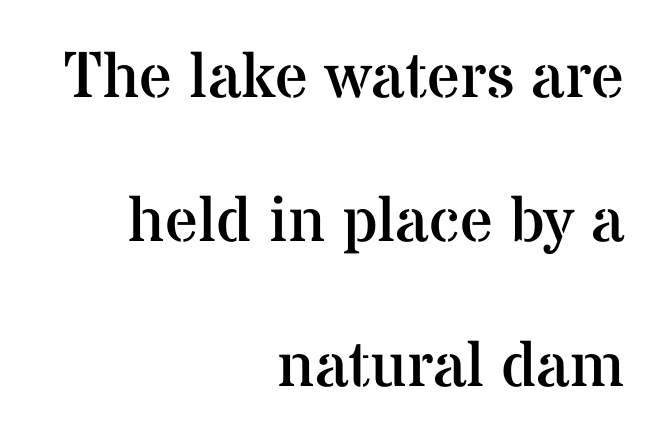
Q: Is the text bold? A: No.
Q: Is the text italic (slanted)? A: No, it is upright.
Q: Is the typeface a serif or a sans-serif typeface? A: Serif.
Q: Is the text underlined? A: No.
Q: How is the paragraph aligned? A: Right-aligned.
Q: Is the spacing between letters normal or unusually wide? A: Normal.
Q: Is the spacing between lines tight, normal or loose? A: Loose.
Q: Width (condensed, normal, or wide)? A: Normal.
Q: Stroke contrast? A: Medium.
Q: x-height? A: Medium.
Q: Monospaced? A: No.
